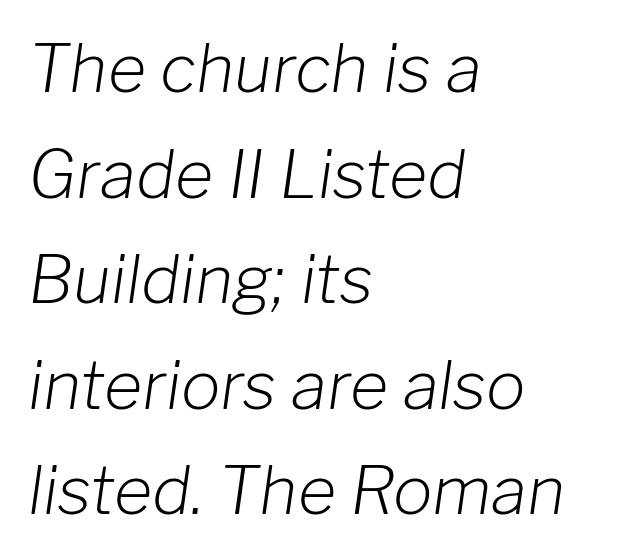
Between one letter and the next there's only the usual sliver of space. Slant detected: the letters are inclined. Every row of glyphs begins at an identical x-position on the left. Any mark beneath the type? The region is blank. Varying glyph widths throughout — classic text-font behaviour.
